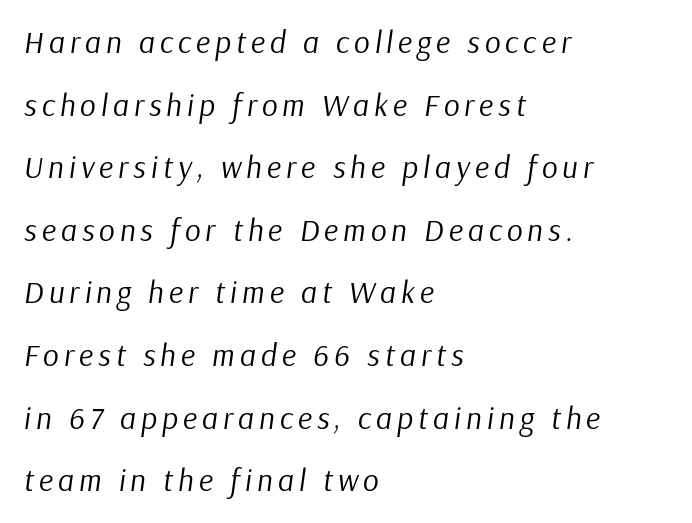
Q: Is the text bold? A: No.
Q: Is the text italic (slanted)? A: Yes, it leans right by about 9 degrees.
Q: Is the text underlined? A: No.
Q: How is the paragraph aligned? A: Left-aligned.
Q: Is the spacing between lines tight, normal or loose? A: Loose.
Q: Width (condensed, normal, or wide)? A: Normal.
Q: Stroke contrast? A: Low.
Q: x-height? A: Medium.
Q: Monospaced? A: No.
